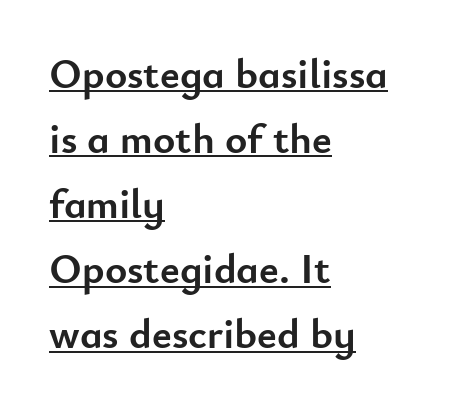
The image shows 42 px semibold sans-serif type, upright; set left-aligned, normal line spacing (1.55x), normal letter spacing, underlined; low stroke contrast and a small x-height.
